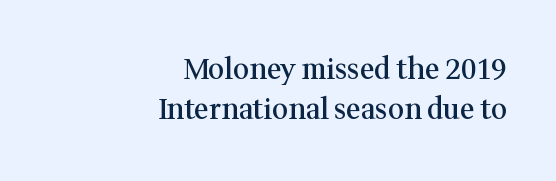
Q: Is the text bold? A: Semi-bold.
Q: Is the text italic (slanted)? A: No, it is upright.
Q: Is the typeface a serif or a sans-serif typeface? A: Serif.
Q: Is the text underlined? A: No.
Q: How is the paragraph aligned? A: Right-aligned.
Q: Is the spacing between letters normal or unusually wide? A: Normal.
Q: Is the spacing between lines tight, normal or loose? A: Normal.
Q: Width (condensed, normal, or wide)? A: Normal.
Q: Stroke contrast? A: Medium.
Q: x-height? A: Medium.
Q: Monospaced? A: No.
